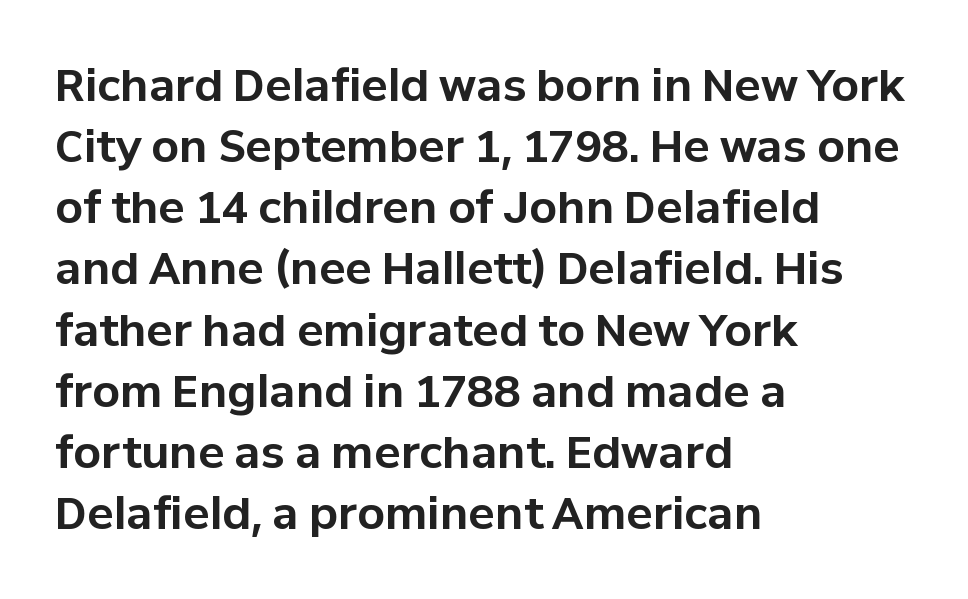
Serif or sans? Sans — the stroke terminals are bare. Chunky letters — that's bold for sure. This sample has the flowing, uneven cadence of proportional lettering. The type sits square on the baseline with zero lean. Every row of glyphs begins at an identical x-position on the left. Nothing unusual about the tracking: characters are spaced as the font intends.
